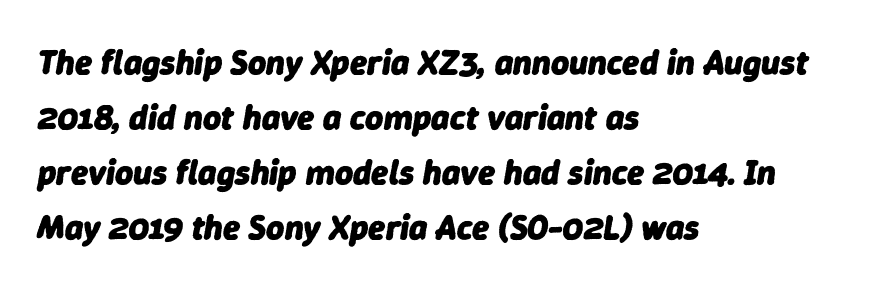
Compared with typical paragraphs, the rows here are spaced about the same. Type without underlining. The characters look thick and weighty, a clear bold. The letters advance in unequal steps, a hallmark of proportional type. Italic? Definitely — the glyphs are oblique. Default kerning and tracking; the words read as compact shapes.
